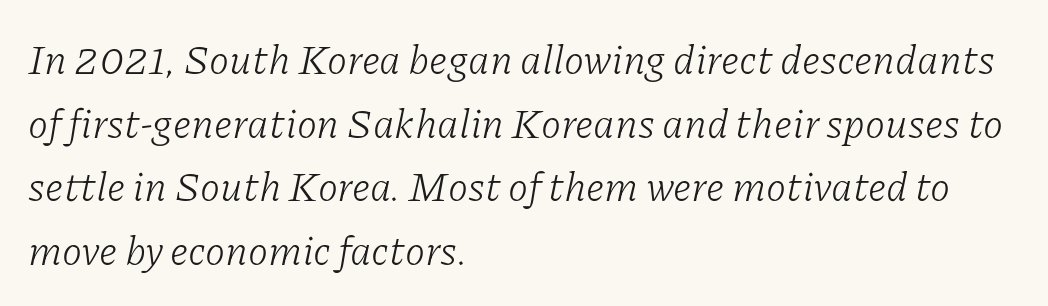
The image shows 41 px light serif type, italic (leaning right); set left-aligned, normal line spacing (1.55x), normal letter spacing, not underlined; low stroke contrast and a medium x-height.
